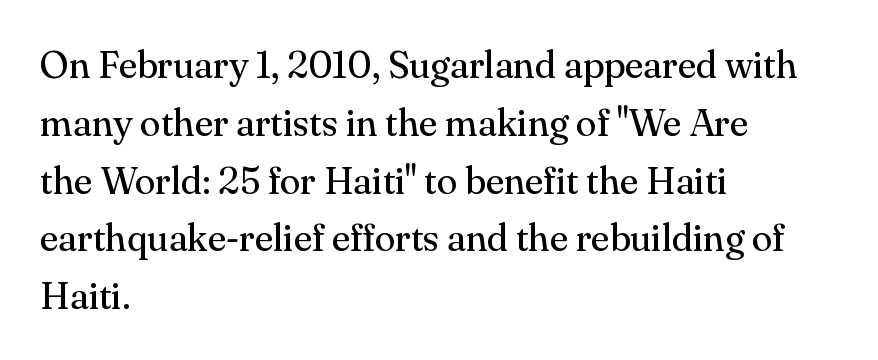
{"serif": "yes", "italic": "no", "bold": "no", "weight": "regular", "width": "normal", "stroke_contrast": "medium", "x_height": "small", "monospaced": "no", "underline": "no", "align": "left", "line_spacing": "normal", "line_spacing_ratio": 1.52, "letter_spacing": "normal", "letter_spacing_em": 0.0, "glyph_px": 38}
